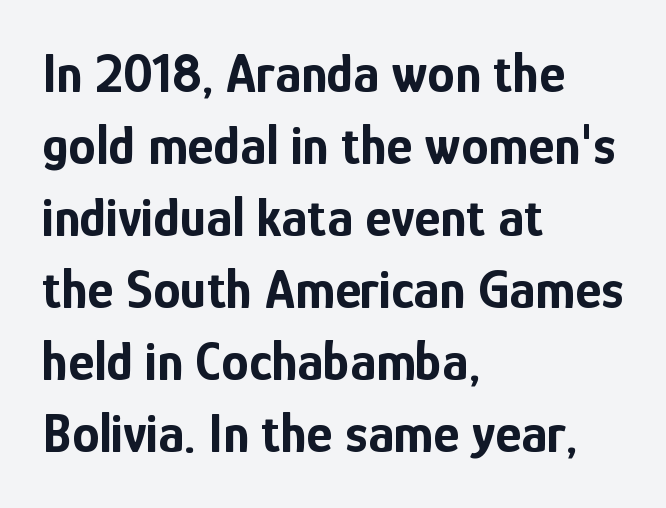
{"serif": "no", "italic": "no", "bold": "yes", "weight": "bold", "width": "condensed", "stroke_contrast": "low", "x_height": "medium", "monospaced": "no", "underline": "no", "align": "left", "line_spacing": "normal", "line_spacing_ratio": 1.31, "letter_spacing": "normal", "letter_spacing_em": 0.0, "glyph_px": 55}
